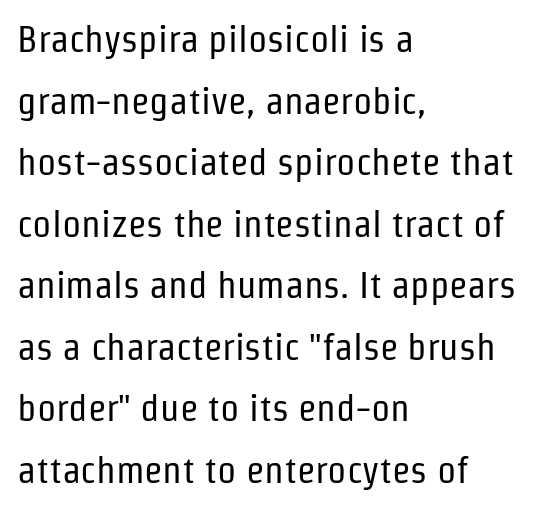
The image shows 38 px regular-weight, condensed sans-serif type, upright; set left-aligned, normal line spacing (1.62x), normal letter spacing, not underlined; low stroke contrast and a medium x-height.
